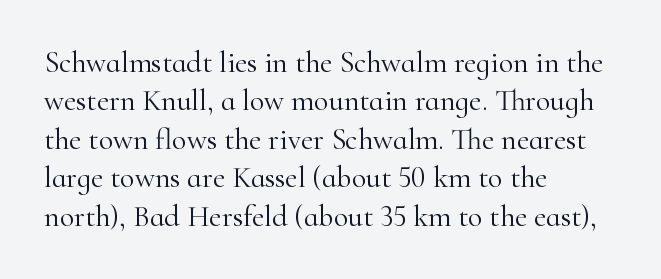
The image shows 30 px light serif type, upright; set left-aligned, normal line spacing (1.28x), normal letter spacing, not underlined; high stroke contrast and a small x-height.
